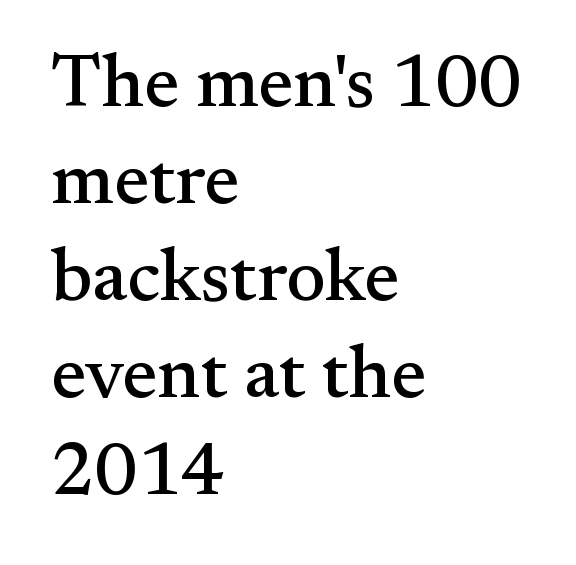
Q: Is the text italic (slanted)? A: No, it is upright.
Q: Is the typeface a serif or a sans-serif typeface? A: Serif.
Q: Is the text underlined? A: No.
Q: How is the paragraph aligned? A: Left-aligned.
Q: Is the spacing between letters normal or unusually wide? A: Normal.
Q: Is the spacing between lines tight, normal or loose? A: Normal.
Q: Width (condensed, normal, or wide)? A: Normal.
Q: Stroke contrast? A: Medium.
Q: x-height? A: Small.
Q: Monospaced? A: No.
